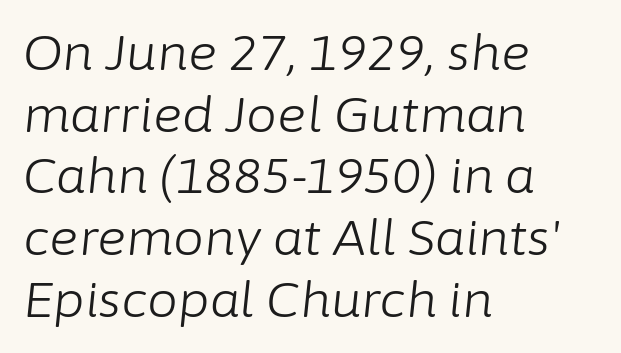
{"italic": "yes", "lean": "right", "slant_degrees": 6, "bold": "no", "weight": "light", "width": "normal", "stroke_contrast": "low", "x_height": "medium", "monospaced": "no", "underline": "no", "align": "left", "line_spacing": "normal", "line_spacing_ratio": 1.26, "letter_spacing": "normal", "letter_spacing_em": 0.0, "glyph_px": 49}
